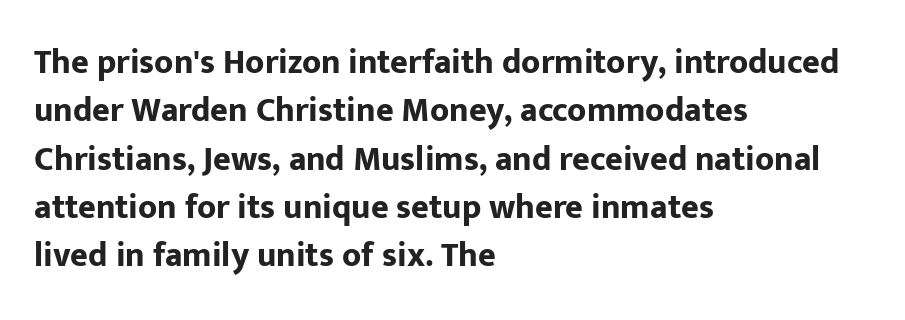
{"serif": "no", "italic": "no", "bold": "yes", "weight": "bold", "width": "normal", "stroke_contrast": "low", "x_height": "medium", "monospaced": "no", "underline": "no", "align": "left", "line_spacing": "normal", "line_spacing_ratio": 1.42, "letter_spacing": "normal", "letter_spacing_em": 0.0, "glyph_px": 34}
